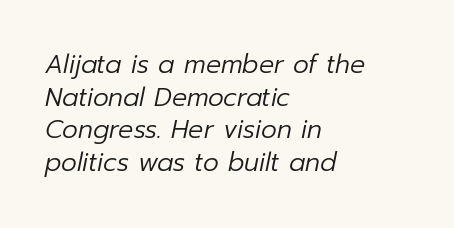
{"italic": "yes", "lean": "right", "slant_degrees": 12, "bold": "no", "underline": "no", "align": "left", "line_spacing": "normal", "line_spacing_ratio": 1.31, "letter_spacing": "normal", "letter_spacing_em": 0.0, "glyph_px": 25}
